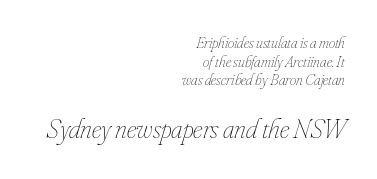
Small over large — that's the arrangement of the two blocks here. The paragraph shown leans on its right margin. Descenders hang freely into open space. Compared with ordinary roman type, these characters are visibly tilted. Is the letter spacing exaggerated? No — it looks like the ordinary default.
